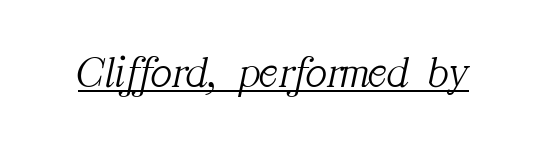
{"serif": "yes", "italic": "yes", "lean": "right", "slant_degrees": 12, "bold": "no", "weight": "light", "width": "normal", "stroke_contrast": "medium", "x_height": "medium", "monospaced": "no", "underline": "yes", "letter_spacing": "normal", "letter_spacing_em": 0.0, "glyph_px": 45}
